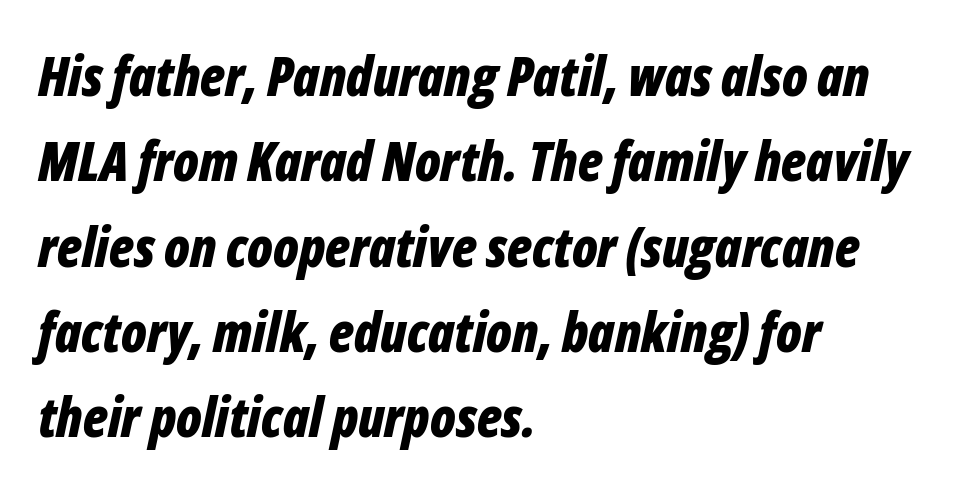
{"italic": "yes", "lean": "right", "slant_degrees": 12, "bold": "yes", "weight": "bold", "width": "condensed", "stroke_contrast": "low", "x_height": "medium", "monospaced": "no", "underline": "no", "align": "left", "line_spacing": "normal", "line_spacing_ratio": 1.58, "letter_spacing": "normal", "letter_spacing_em": 0.0, "glyph_px": 54}
